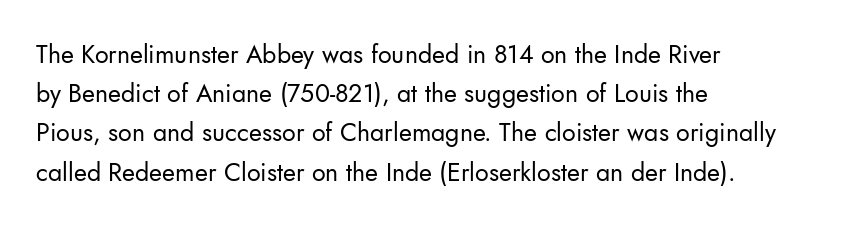
Q: Is the text bold? A: No.
Q: Is the text italic (slanted)? A: No, it is upright.
Q: Is the text underlined? A: No.
Q: How is the paragraph aligned? A: Left-aligned.
Q: Is the spacing between letters normal or unusually wide? A: Normal.
Q: Is the spacing between lines tight, normal or loose? A: Normal.
